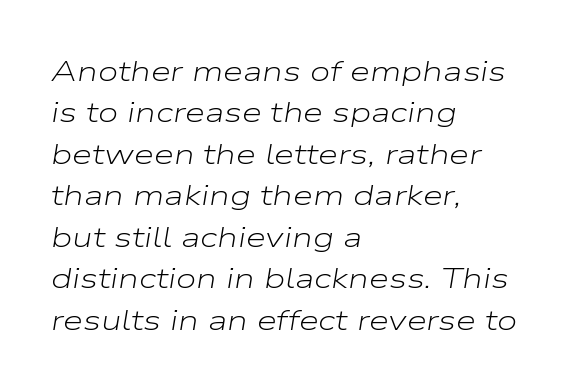
This sample uses an oblique cut, with every glyph tilted off the vertical. Visually the block forms a straight wall on the left and a jagged coastline on the right. Here the designer chose a conventional face with non-uniform glyph widths. This is not heavy type; no bold has been used. Descender tails drop into unmarked territory.
